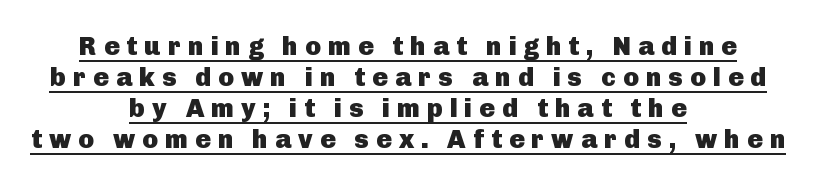
{"italic": "no", "bold": "yes", "underline": "yes", "align": "center", "line_spacing_ratio": 1.19, "letter_spacing": "wide", "letter_spacing_em": 0.27, "glyph_px": 26}
